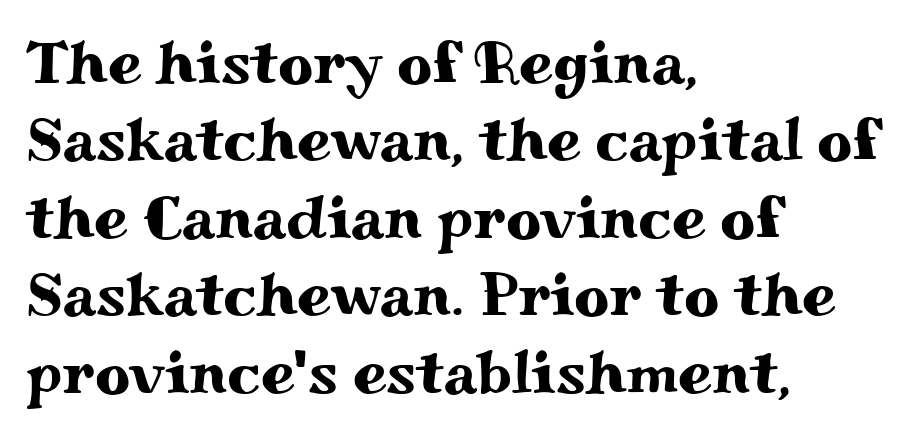
Q: Is the text italic (slanted)? A: No, it is upright.
Q: Is the typeface a serif or a sans-serif typeface? A: Serif.
Q: Is the text underlined? A: No.
Q: How is the paragraph aligned? A: Left-aligned.
Q: Is the spacing between letters normal or unusually wide? A: Normal.
Q: Is the spacing between lines tight, normal or loose? A: Normal.
Q: Width (condensed, normal, or wide)? A: Wide.
Q: Stroke contrast? A: Medium.
Q: x-height? A: Small.
Q: Monospaced? A: No.
